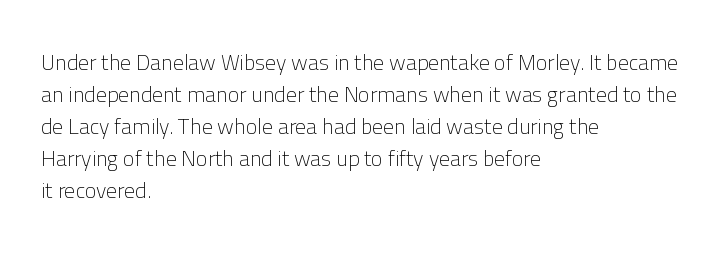
{"italic": "no", "bold": "no", "underline": "no", "align": "left", "line_spacing": "normal", "line_spacing_ratio": 1.46, "letter_spacing": "normal", "letter_spacing_em": 0.0, "glyph_px": 22}
